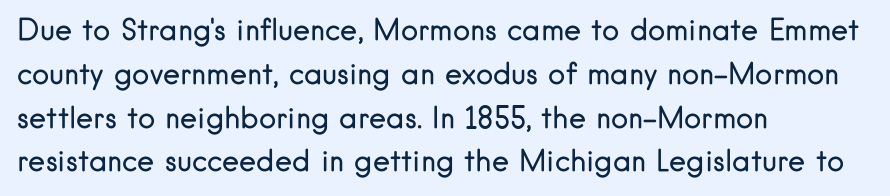
The image shows 29 px regular-weight sans-serif type, upright; set left-aligned, normal line spacing (1.51x), normal letter spacing, not underlined; low stroke contrast and a small x-height.
